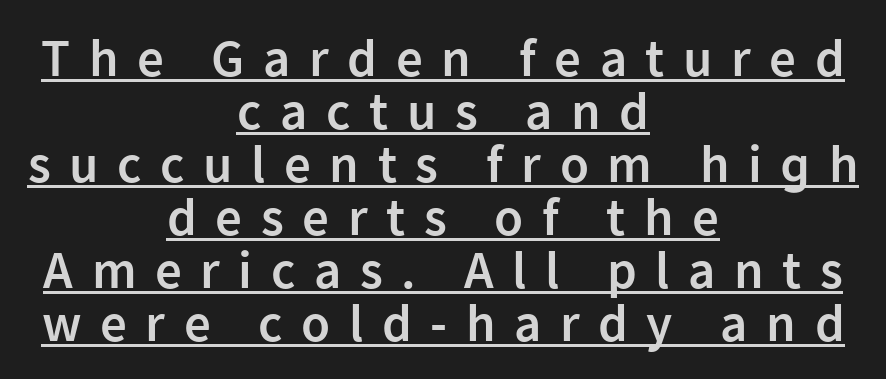
Q: Is the text bold? A: Semi-bold.
Q: Is the text italic (slanted)? A: No, it is upright.
Q: Is the typeface a serif or a sans-serif typeface? A: Sans-serif.
Q: Is the text underlined? A: Yes.
Q: How is the paragraph aligned? A: Centered.
Q: Is the spacing between letters normal or unusually wide? A: Unusually wide.
Q: Is the spacing between lines tight, normal or loose? A: Tight.
Q: Width (condensed, normal, or wide)? A: Normal.
Q: Stroke contrast? A: Low.
Q: x-height? A: Medium.
Q: Monospaced? A: No.
